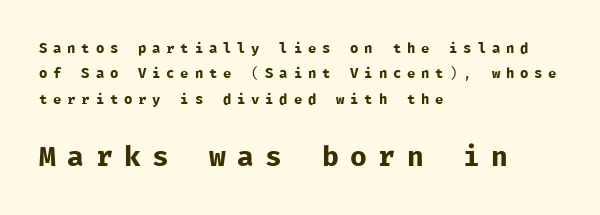
{"serif": "no", "italic": "no", "bold": "no", "weight": "regular", "width": "normal", "stroke_contrast": "low", "x_height": "medium", "monospaced": "yes", "underline": "no", "align": "left", "line_spacing_ratio": 1.82, "letter_spacing": "wide", "letter_spacing_em": 0.41, "larger_block": "second", "size_ratio": 2.0, "glyph_px": 28}
